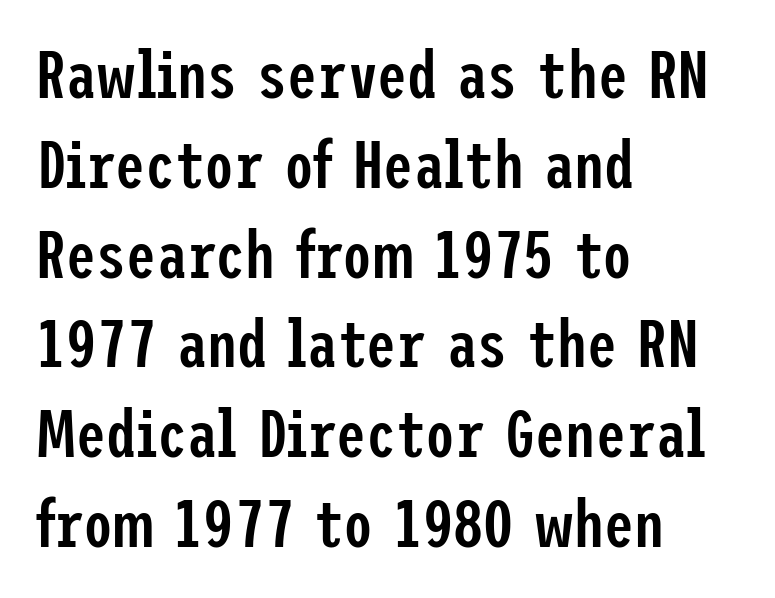
{"serif": "no", "italic": "no", "bold": "semi", "weight": "semibold", "width": "condensed", "stroke_contrast": "low", "x_height": "medium", "underline": "no", "align": "left", "line_spacing": "normal", "line_spacing_ratio": 1.34, "letter_spacing": "normal", "letter_spacing_em": 0.0, "glyph_px": 67}
